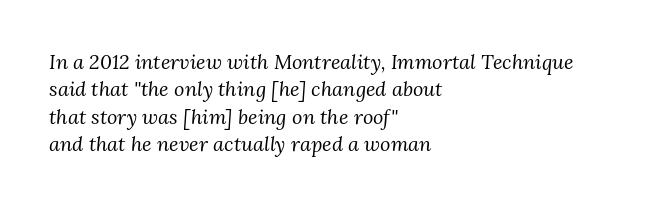
{"italic": "yes", "lean": "right", "slant_degrees": 3, "bold": "no", "underline": "no", "align": "left", "line_spacing": "normal", "line_spacing_ratio": 1.37, "letter_spacing": "normal", "letter_spacing_em": 0.0, "glyph_px": 20}
